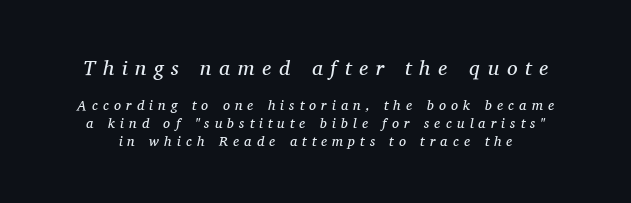
The initial chunk of copy outweighs the following chunk in type size. The tracking reads as deliberately expanded to a designer's eye. The passage shown leans; its letterforms are oblique. Type without underlining. No letter is thick-stroked: the sample isn't bold.
